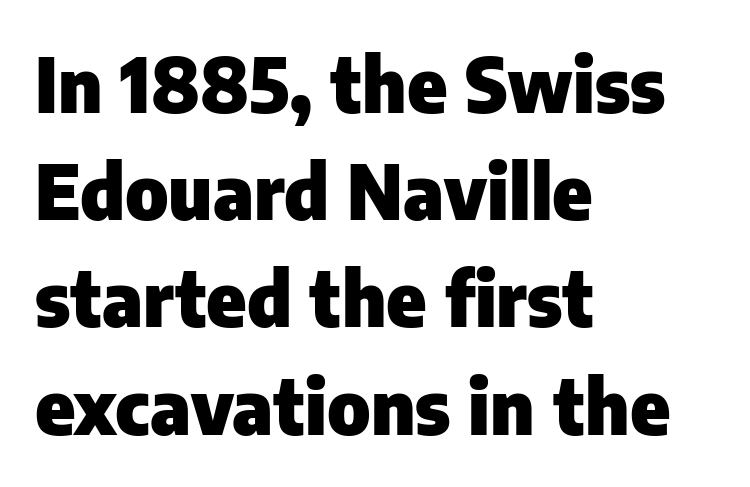
The image shows 75 px heavy sans-serif type, upright; set left-aligned, normal line spacing (1.43x), normal letter spacing, not underlined; low stroke contrast and a medium x-height.
